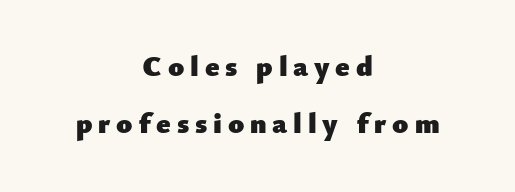
{"serif": "no", "italic": "no", "bold": "yes", "weight": "heavy", "width": "normal", "stroke_contrast": "low", "x_height": "small", "monospaced": "no", "underline": "no", "align": "center", "line_spacing": "loose", "line_spacing_ratio": 1.98, "letter_spacing": "wide", "letter_spacing_em": 0.2, "glyph_px": 29}
